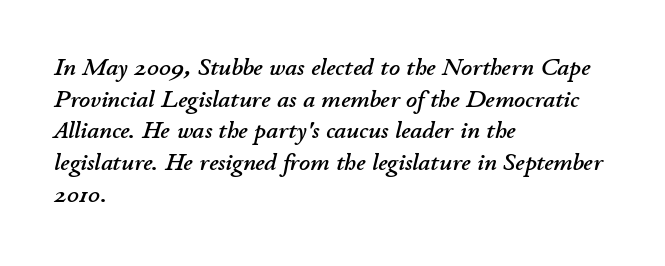
Q: Is the text italic (slanted)? A: Yes, it leans right by about 11 degrees.
Q: Is the text underlined? A: No.
Q: How is the paragraph aligned? A: Left-aligned.
Q: Is the spacing between letters normal or unusually wide? A: Normal.
Q: Is the spacing between lines tight, normal or loose? A: Normal.
